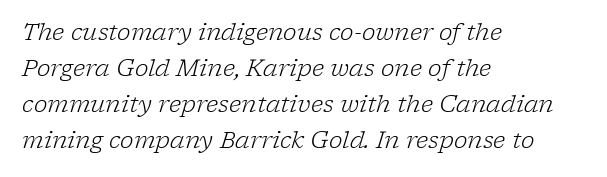
In terms of letterspacing, this is plain default setting. The leading is moderate, giving the passage an even texture. Characters are canted at an angle relative to the baseline's perpendicular. Each stroke keeps to a modest, everyday thickness or less.
